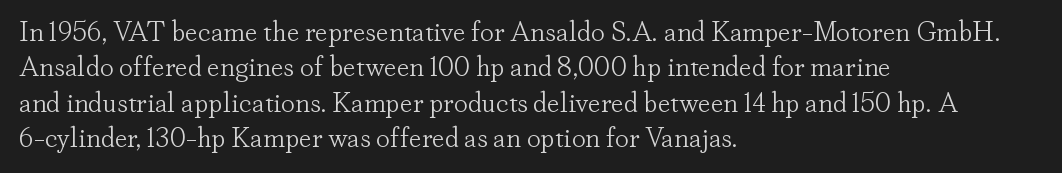
Q: Is the text bold? A: No.
Q: Is the text italic (slanted)? A: No, it is upright.
Q: Is the typeface a serif or a sans-serif typeface? A: Serif.
Q: Is the text underlined? A: No.
Q: How is the paragraph aligned? A: Left-aligned.
Q: Is the spacing between letters normal or unusually wide? A: Normal.
Q: Is the spacing between lines tight, normal or loose? A: Normal.
Q: Width (condensed, normal, or wide)? A: Normal.
Q: Stroke contrast? A: Low.
Q: x-height? A: Small.
Q: Monospaced? A: No.
